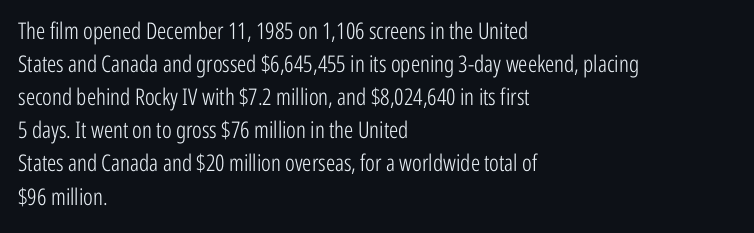
{"italic": "no", "bold": "no", "underline": "no", "align": "left", "line_spacing": "normal", "line_spacing_ratio": 1.44, "letter_spacing": "normal", "letter_spacing_em": 0.0, "glyph_px": 23}
